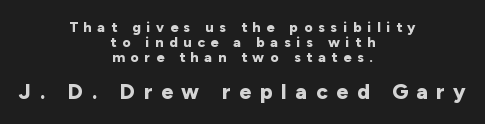
The image shows 21 px bold type, upright; set centered, tight line spacing (1.06x), unusually wide letter spacing (+0.42 em), not underlined; the second (bottom) block is 1.5x larger.
